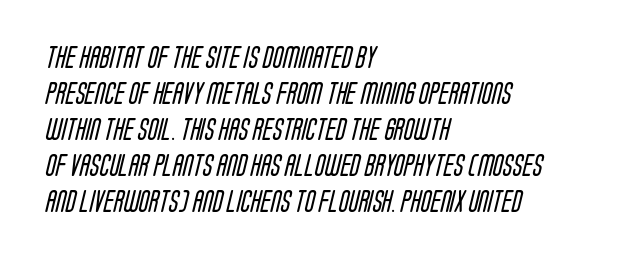
Q: Is the text bold? A: No.
Q: Is the text underlined? A: No.
Q: How is the paragraph aligned? A: Left-aligned.
Q: Is the spacing between letters normal or unusually wide? A: Normal.
Q: Is the spacing between lines tight, normal or loose? A: Normal.
